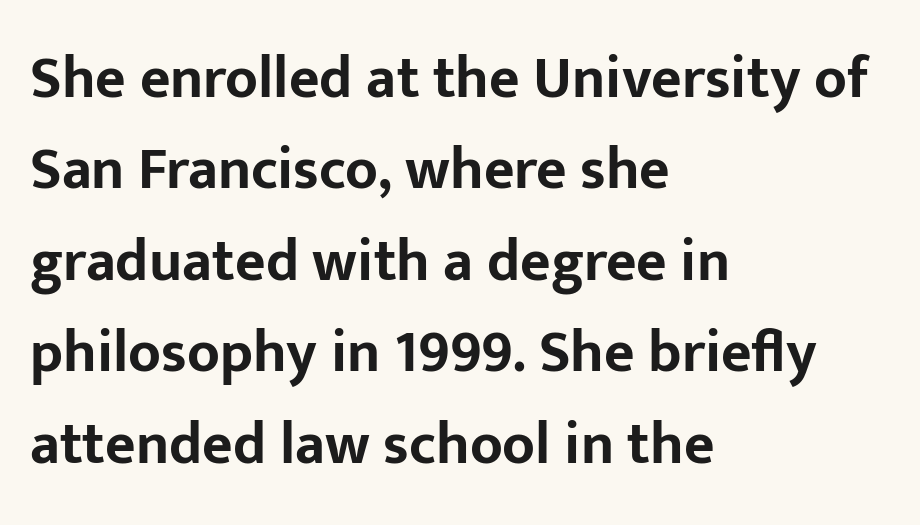
Q: Is the text bold? A: Yes.
Q: Is the text italic (slanted)? A: No, it is upright.
Q: Is the typeface a serif or a sans-serif typeface? A: Sans-serif.
Q: Is the text underlined? A: No.
Q: How is the paragraph aligned? A: Left-aligned.
Q: Is the spacing between letters normal or unusually wide? A: Normal.
Q: Is the spacing between lines tight, normal or loose? A: Normal.
Q: Width (condensed, normal, or wide)? A: Normal.
Q: Stroke contrast? A: Low.
Q: x-height? A: Medium.
Q: Monospaced? A: No.
